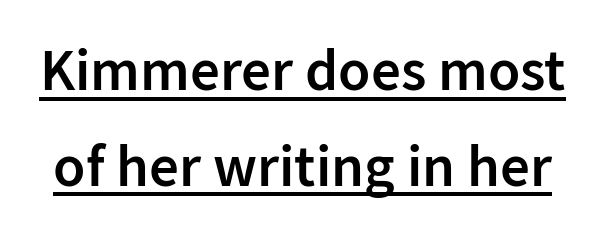
Bold? Not quite — semibold, heavier than regular but stopping short. Quick note: interline space is typical. The specimen reads as upright at a glance. Type style note: lacks serifs. Does a line run under the words? Yes, clearly.
